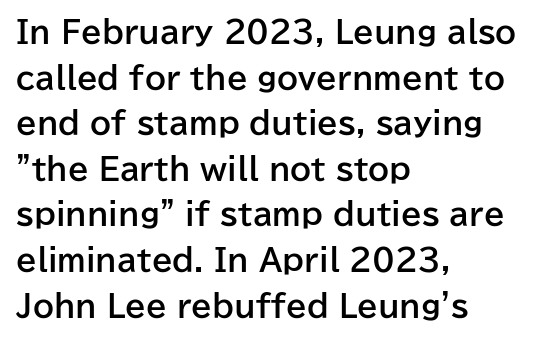
The image shows 30 px bold sans-serif type, upright; set left-aligned, normal line spacing (1.52x), normal letter spacing, not underlined; low stroke contrast and a medium x-height.
